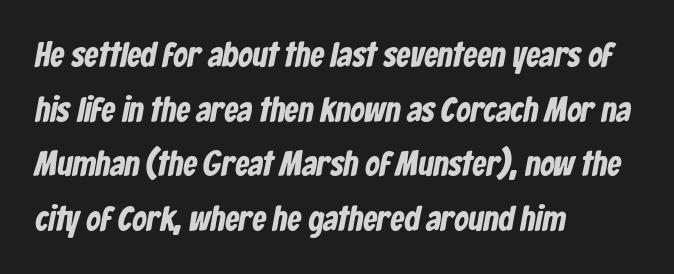
Q: Is the typeface a serif or a sans-serif typeface? A: Sans-serif.
Q: Is the text underlined? A: No.
Q: How is the paragraph aligned? A: Left-aligned.
Q: Is the spacing between letters normal or unusually wide? A: Normal.
Q: Is the spacing between lines tight, normal or loose? A: Normal.
Q: Width (condensed, normal, or wide)? A: Condensed.
Q: Stroke contrast? A: Low.
Q: x-height? A: Medium.
Q: Monospaced? A: No.
